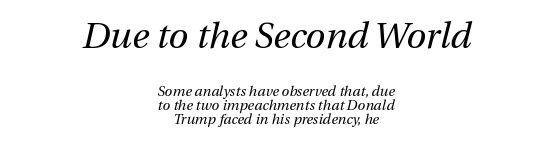
The image shows 36 px regular-weight type, italic (leaning right); set centered, tight line spacing (0.99x), normal letter spacing, not underlined; the first (top) block is 2.57x larger; medium stroke contrast and a medium x-height.
